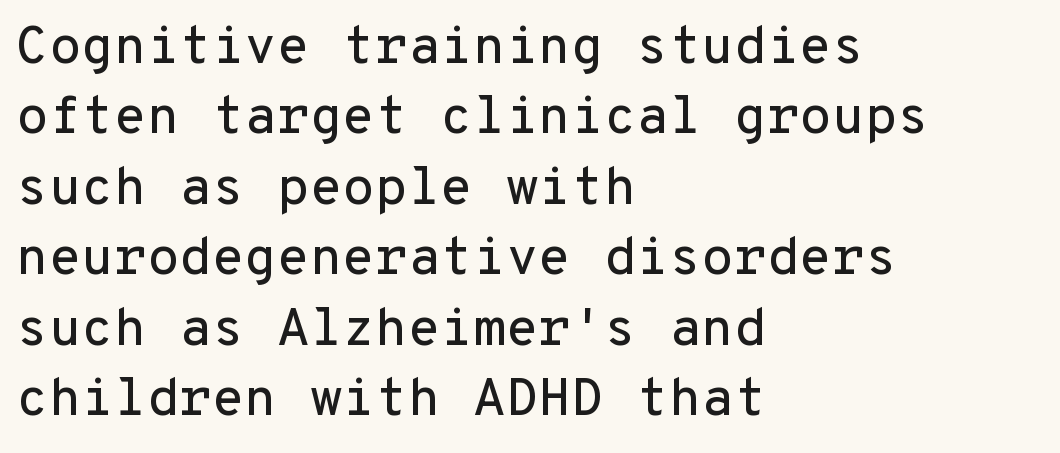
{"serif": "no", "italic": "no", "width": "normal", "stroke_contrast": "low", "x_height": "medium", "monospaced": "yes", "underline": "no", "align": "left", "line_spacing": "normal", "line_spacing_ratio": 1.33, "letter_spacing": "normal", "letter_spacing_em": 0.0, "glyph_px": 53}
